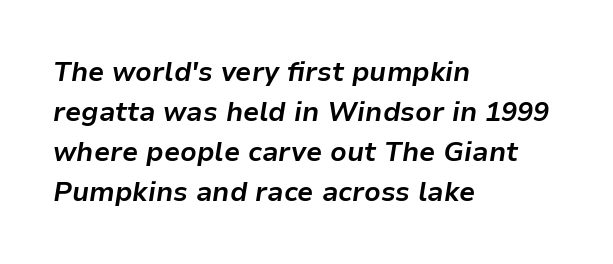
Look at the tracking — it's just the regular setting, nothing added. Set as a true bold cut, around the 700 mark. The vertical gap from one line to the next is medium. Every character sits at an angle, as italics do. Notice how the passage keeps a crisp vertical edge on the left only.
